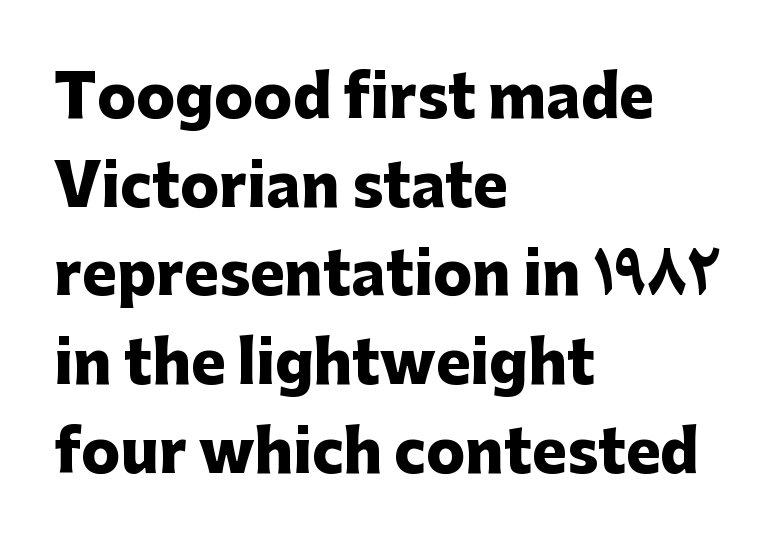
Q: Is the text bold? A: Yes.
Q: Is the text italic (slanted)? A: No, it is upright.
Q: Is the typeface a serif or a sans-serif typeface? A: Sans-serif.
Q: Is the text underlined? A: No.
Q: How is the paragraph aligned? A: Left-aligned.
Q: Is the spacing between letters normal or unusually wide? A: Normal.
Q: Is the spacing between lines tight, normal or loose? A: Normal.
Q: Width (condensed, normal, or wide)? A: Normal.
Q: Stroke contrast? A: Low.
Q: x-height? A: Medium.
Q: Monospaced? A: No.
